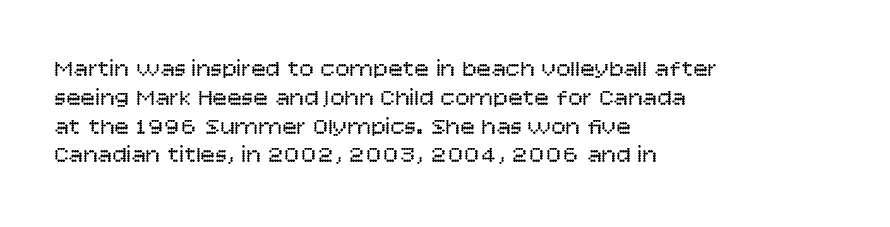
{"italic": "no", "bold": "no", "underline": "no", "align": "left", "line_spacing_ratio": 1.2, "letter_spacing": "normal", "letter_spacing_em": 0.0, "glyph_px": 24}
